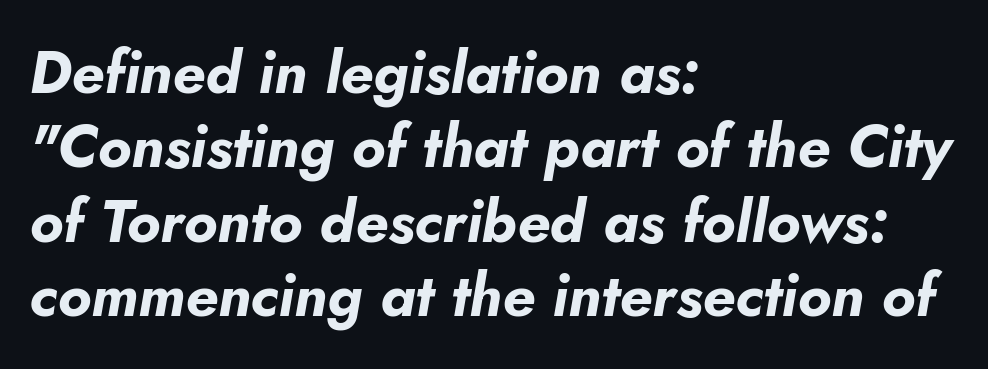
These lines keep a tight, regular rhythm from letter to letter. A dark, heavy texture on the line: the type is bold. Emphasis-style slanted type is in use. Compared with a centered layout, this one pins lines to the left instead. The string is rendered with underlining switched off.
